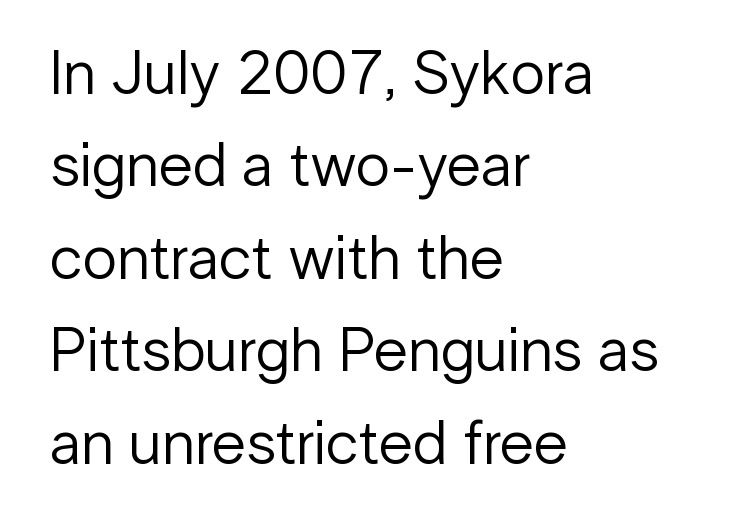
{"serif": "no", "italic": "no", "bold": "no", "weight": "regular", "width": "normal", "stroke_contrast": "low", "x_height": "medium", "monospaced": "no", "underline": "no", "align": "left", "line_spacing": "normal", "line_spacing_ratio": 1.49, "letter_spacing": "normal", "letter_spacing_em": 0.0, "glyph_px": 62}
